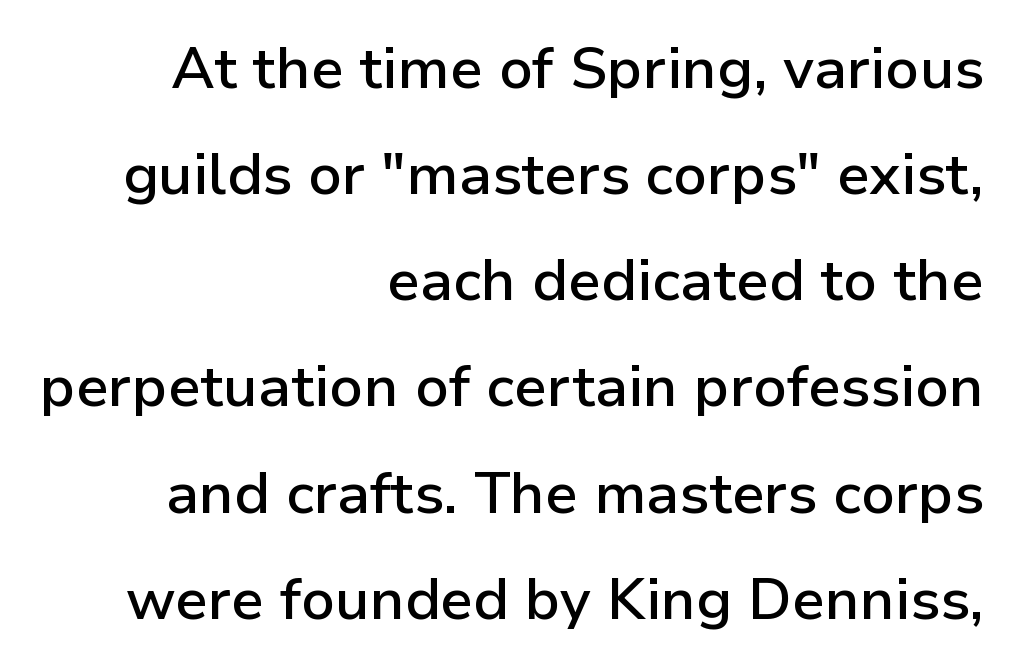
{"serif": "no", "italic": "no", "bold": "semi", "weight": "semibold", "width": "normal", "stroke_contrast": "low", "x_height": "medium", "monospaced": "no", "underline": "no", "align": "right", "line_spacing_ratio": 1.83, "letter_spacing": "normal", "letter_spacing_em": 0.0, "glyph_px": 58}
